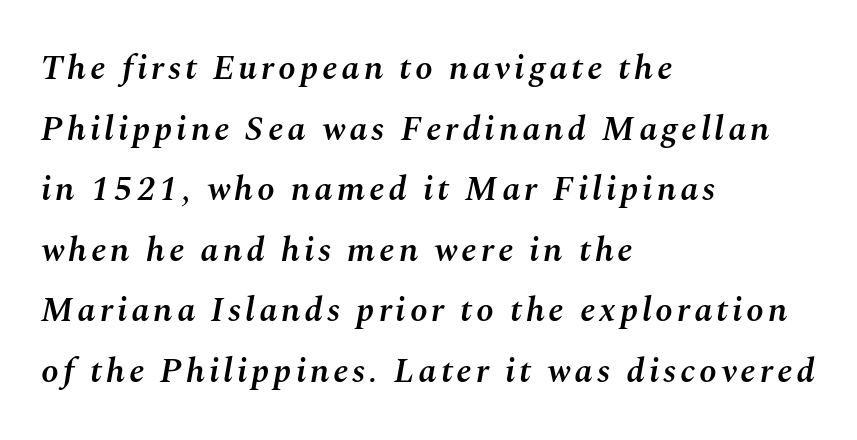
The image shows 35 px semibold type, italic (leaning right); set left-aligned, line spacing 1.73x, not underlined; medium stroke contrast and a medium x-height.
